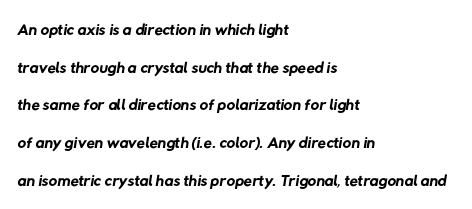
Q: Is the text bold? A: No.
Q: Is the text underlined? A: No.
Q: How is the paragraph aligned? A: Left-aligned.
Q: Is the spacing between letters normal or unusually wide? A: Normal.
Q: Is the spacing between lines tight, normal or loose? A: Normal.
